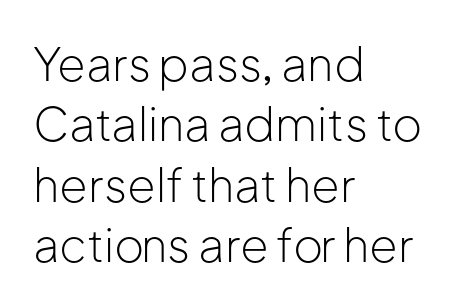
{"serif": "no", "italic": "no", "bold": "no", "weight": "light", "width": "normal", "stroke_contrast": "low", "x_height": "medium", "monospaced": "no", "underline": "no", "align": "left", "line_spacing": "normal", "line_spacing_ratio": 1.31, "letter_spacing": "normal", "letter_spacing_em": 0.0, "glyph_px": 46}
